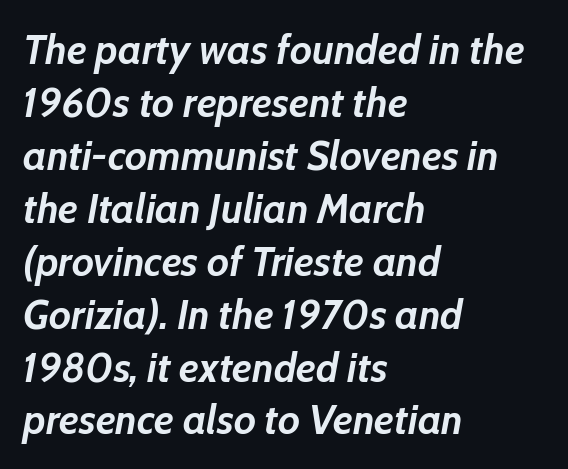
{"italic": "yes", "lean": "right", "slant_degrees": 10, "bold": "yes", "weight": "semibold", "width": "normal", "stroke_contrast": "low", "x_height": "medium", "monospaced": "no", "underline": "no", "align": "left", "line_spacing": "normal", "line_spacing_ratio": 1.26, "letter_spacing": "normal", "letter_spacing_em": 0.0, "glyph_px": 42}
